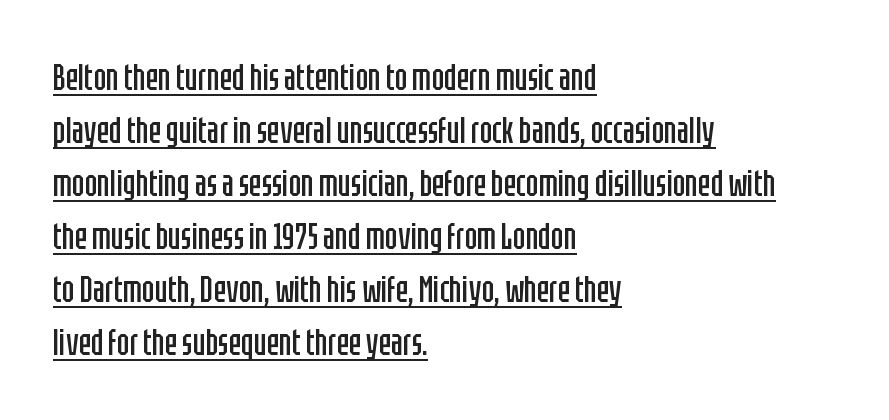
The image shows 37 px regular-weight, condensed sans-serif type, upright; set left-aligned, normal line spacing (1.43x), normal letter spacing, underlined; low stroke contrast and a large x-height.
